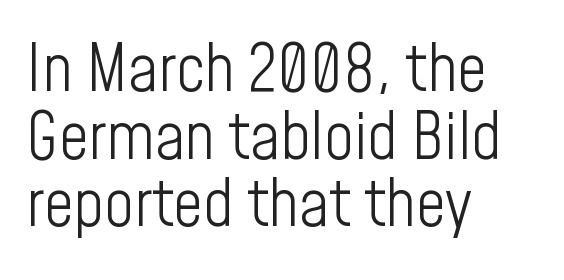
The image shows 65 px light, condensed sans-serif type, upright; set left-aligned, tight line spacing (1.04x), normal letter spacing, not underlined; low stroke contrast and a medium x-height.
